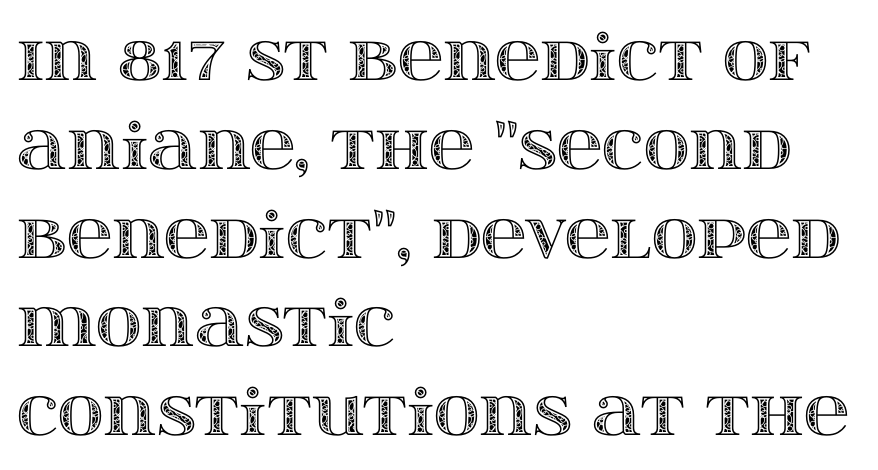
The image shows 63 px wide type, upright; set left-aligned, normal line spacing (1.41x), normal letter spacing, not underlined; a large x-height.
